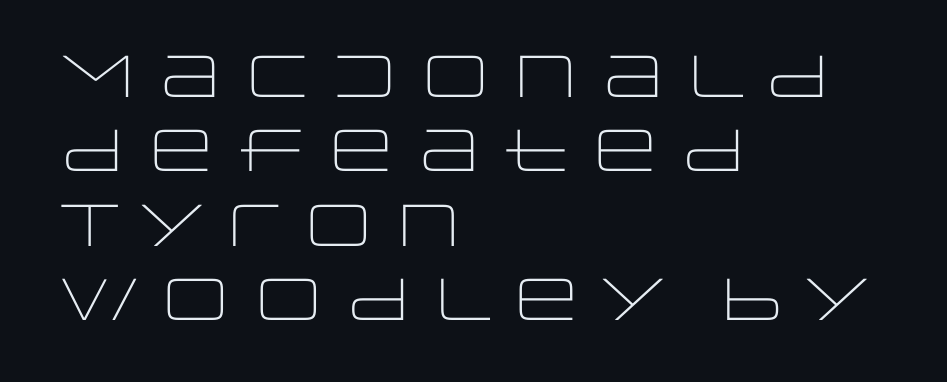
Reading down the block, your eye returns to a fixed left position each line. The designer went with a sans here, leaving each stem footless. A normal amount of white space separates one row of letters from the next. The rendering uses natural spacing where letterforms have individual widths. Honestly, there is no underline to notice here at all.
